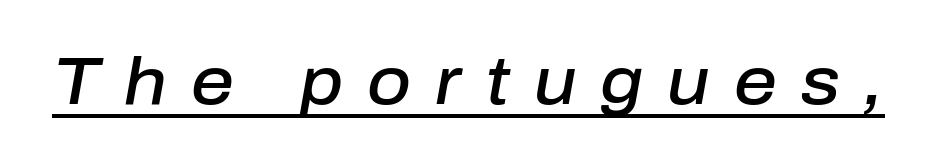
Here the glyphs are tracked loosely, breaking word shapes into spaced letters. In terms of posture, this sample is oblique. Honestly, the underline is the first thing you notice here. The letters advance in unequal steps, a hallmark of proportional type. The glyphs have the mass of a demibold cut, below bold.
